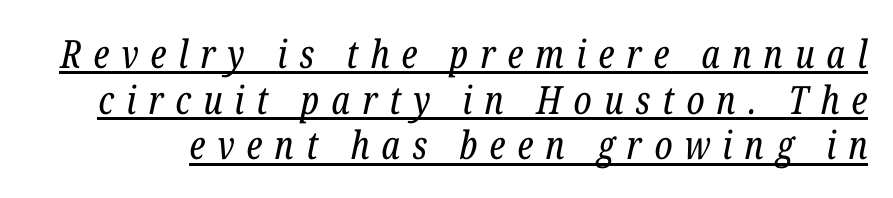
The image shows 39 px regular-weight, condensed serif type, italic (leaning right); set line spacing 1.17x, unusually wide letter spacing (+0.31 em), underlined; low stroke contrast and a medium x-height.
